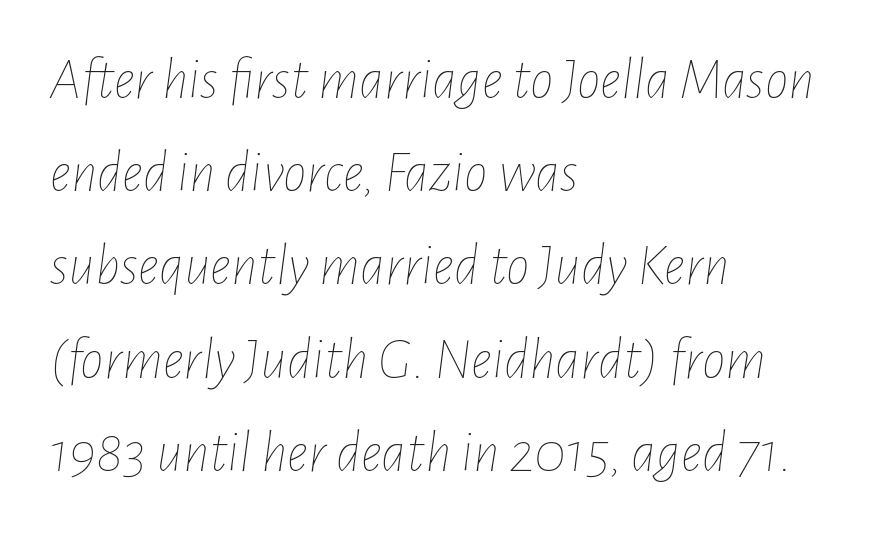
Q: Is the text bold? A: No.
Q: Is the text italic (slanted)? A: Yes, it leans right by about 7 degrees.
Q: Is the text underlined? A: No.
Q: How is the paragraph aligned? A: Left-aligned.
Q: Is the spacing between letters normal or unusually wide? A: Normal.
Q: Is the spacing between lines tight, normal or loose? A: Normal.
Q: Width (condensed, normal, or wide)? A: Condensed.
Q: Stroke contrast? A: Low.
Q: x-height? A: Medium.
Q: Monospaced? A: No.
